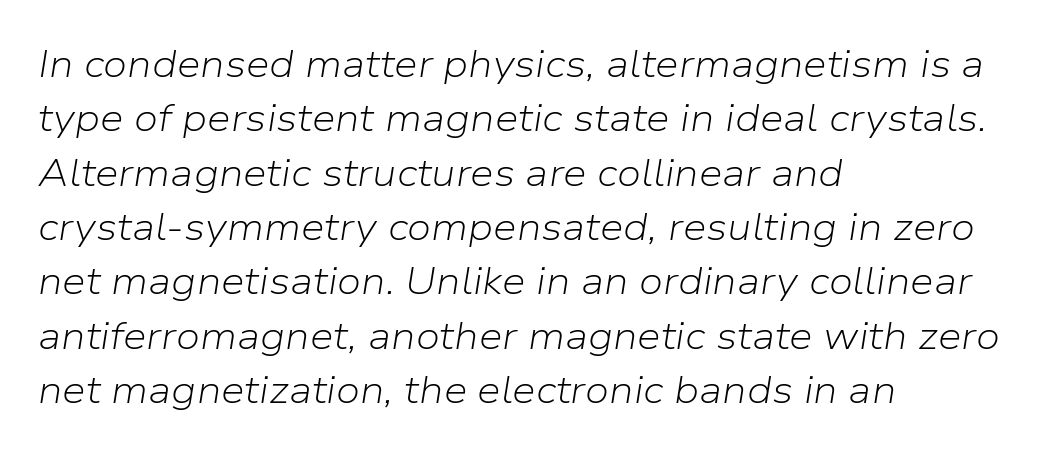
Q: Is the text bold? A: No.
Q: Is the text italic (slanted)? A: Yes, it leans right by about 9 degrees.
Q: Is the text underlined? A: No.
Q: How is the paragraph aligned? A: Left-aligned.
Q: Is the spacing between letters normal or unusually wide? A: Normal.
Q: Is the spacing between lines tight, normal or loose? A: Normal.
Q: Width (condensed, normal, or wide)? A: Normal.
Q: Stroke contrast? A: Low.
Q: x-height? A: Medium.
Q: Monospaced? A: No.
